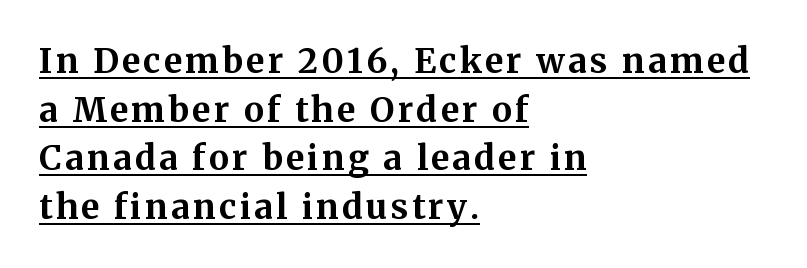
A typographer would call this underscored text. The designer went with a serif here, giving each stem small feet. A dark, heavy texture on the line: the type is bold. This sample has the flowing, uneven cadence of proportional lettering.
